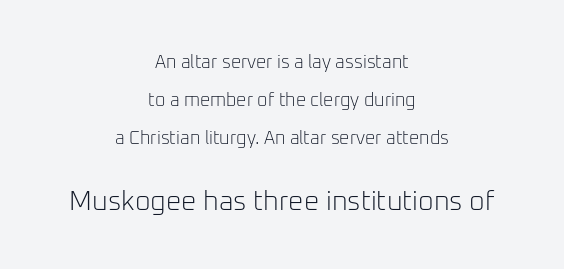
{"italic": "no", "bold": "no", "underline": "no", "align": "center", "line_spacing": "loose", "line_spacing_ratio": 2.1, "letter_spacing": "normal", "letter_spacing_em": 0.0, "larger_block": "second", "size_ratio": 1.5, "glyph_px": 27}
